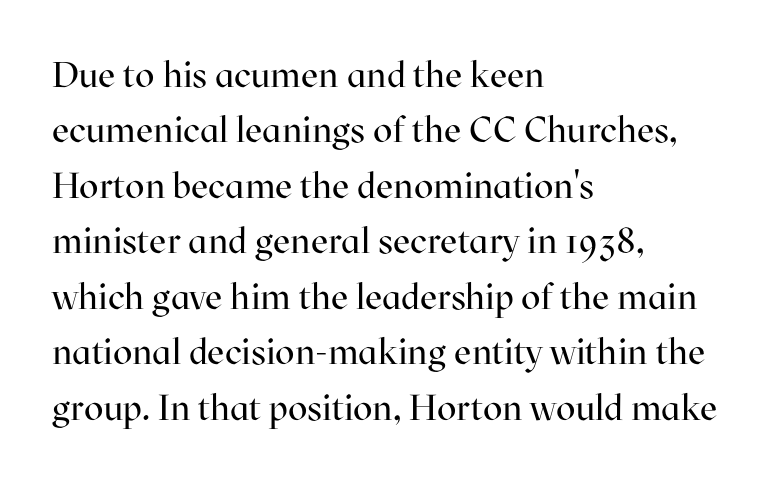
Rendered with straight, roman letterforms. Words float on clear page, feet unadorned. You could not count columns in this text — the font is proportionally spaced. The face used here is rendered with its standard letterfit. If you measured baseline to baseline, you'd find a middling distance. Where is the straight margin? On the left.
